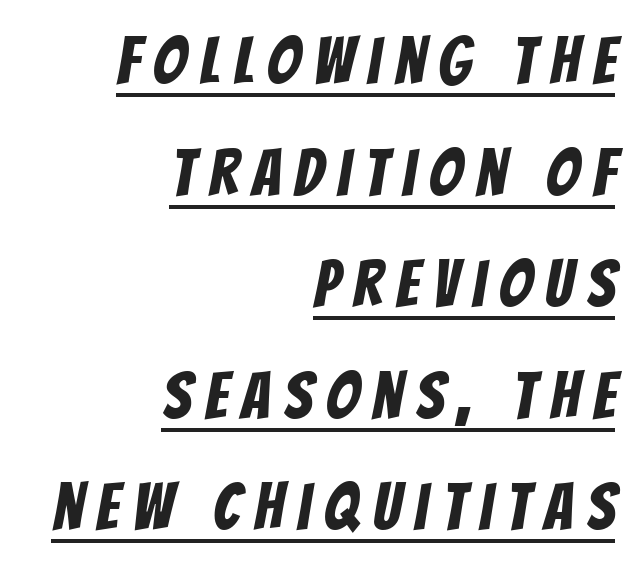
Q: Is the typeface a serif or a sans-serif typeface? A: Sans-serif.
Q: Is the text underlined? A: Yes.
Q: How is the paragraph aligned? A: Right-aligned.
Q: Is the spacing between letters normal or unusually wide? A: Unusually wide.
Q: Is the spacing between lines tight, normal or loose? A: Normal.
Q: Width (condensed, normal, or wide)? A: Condensed.
Q: Stroke contrast? A: Low.
Q: x-height? A: Large.
Q: Monospaced? A: No.
